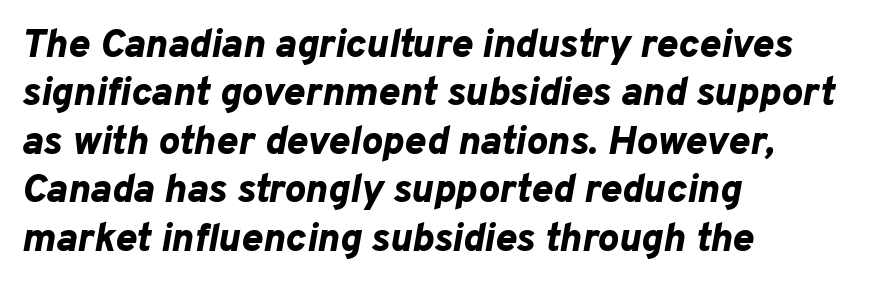
Pretty heavy lettering here — definitely bold. Nobody touched the tracking dial on this one. Left-aligned paragraph, ragged on the right. The letters advance in unequal steps, a hallmark of proportional type. The axis of the letterforms is tilted away from vertical.
